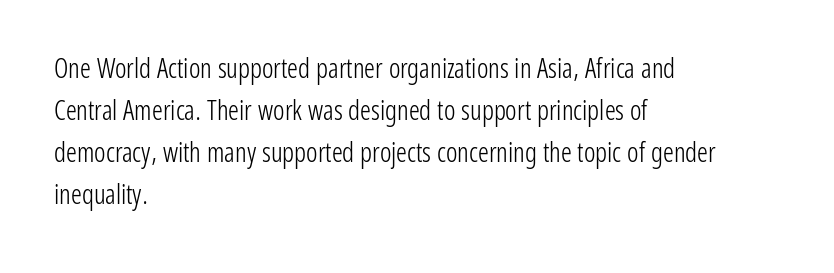
Each new line begins a customary step beneath the previous one. The passage shown is not underscored anywhere. Weight: not bold — regular or lighter. Nope, not italic — everything's standing straight. A classic flush-left, rag-right setting is used for this passage.
